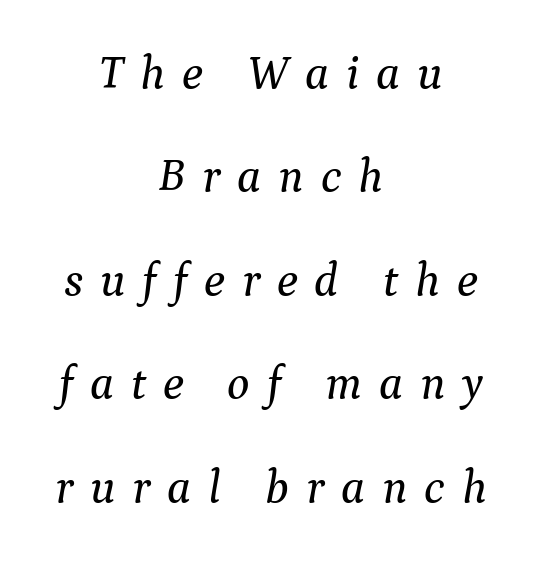
Both edges are ragged and mirror each other, which tells us the setting is centered. The vertical gap from one line to the next is large. Letters rest on an invisible, unmarked baseline. The passage shown is typeset with a serif family. The horizontal fit of the characters is loose and conspicuously gappy. The lettering tilts uniformly, giving the passage an italic look.
